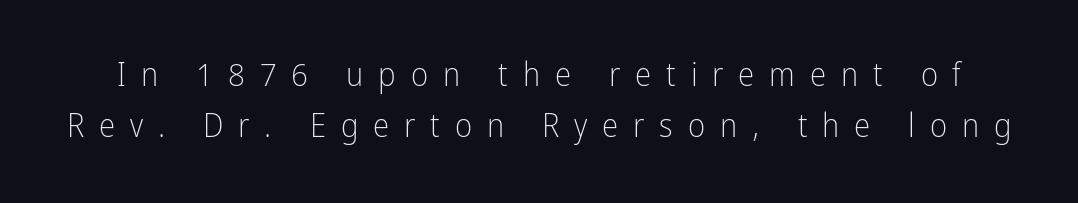
The image shows 33 px light, condensed sans-serif type, upright; set normal line spacing (1.54x), unusually wide letter spacing (+0.45 em), not underlined; low stroke contrast and a medium x-height.
